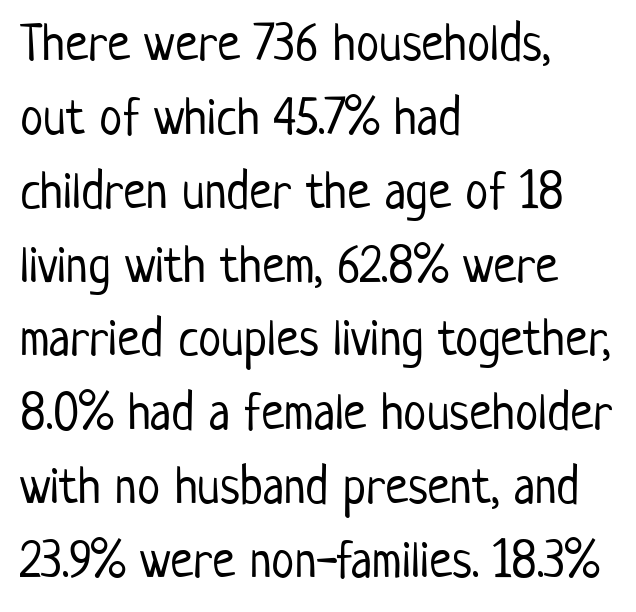
{"serif": "no", "italic": "no", "bold": "no", "weight": "light", "width": "condensed", "stroke_contrast": "low", "x_height": "medium", "monospaced": "no", "underline": "no", "align": "left", "line_spacing": "normal", "line_spacing_ratio": 1.42, "letter_spacing": "normal", "letter_spacing_em": 0.0, "glyph_px": 52}
